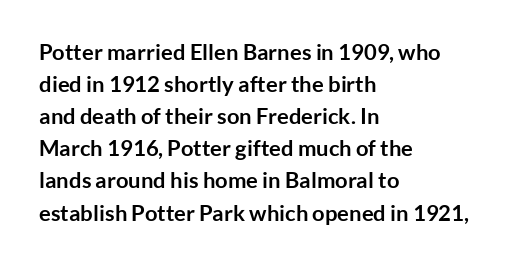
Q: Is the text bold? A: Yes.
Q: Is the text italic (slanted)? A: No, it is upright.
Q: Is the text underlined? A: No.
Q: How is the paragraph aligned? A: Left-aligned.
Q: Is the spacing between letters normal or unusually wide? A: Normal.
Q: Is the spacing between lines tight, normal or loose? A: Normal.
